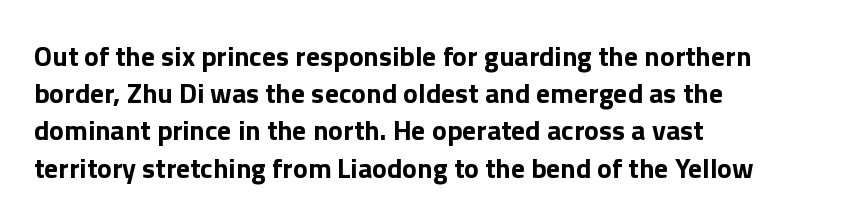
Q: Is the text bold? A: Yes.
Q: Is the text italic (slanted)? A: No, it is upright.
Q: Is the typeface a serif or a sans-serif typeface? A: Sans-serif.
Q: Is the text underlined? A: No.
Q: How is the paragraph aligned? A: Left-aligned.
Q: Is the spacing between letters normal or unusually wide? A: Normal.
Q: Is the spacing between lines tight, normal or loose? A: Normal.
Q: Width (condensed, normal, or wide)? A: Normal.
Q: Stroke contrast? A: Low.
Q: x-height? A: Medium.
Q: Monospaced? A: No.
